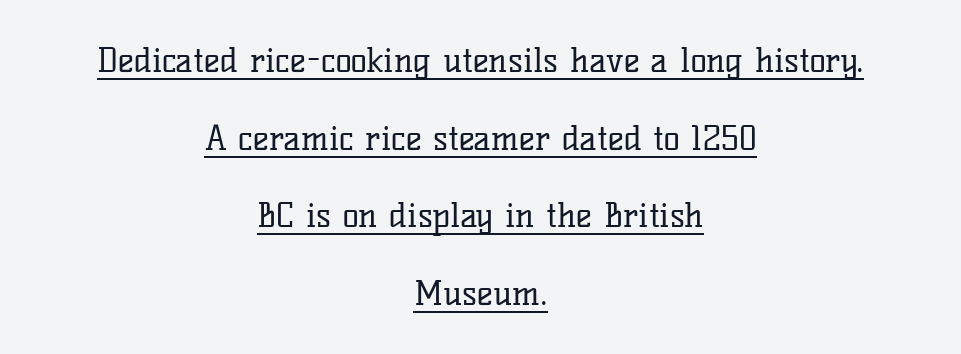
{"serif": "yes", "italic": "no", "bold": "no", "weight": "regular", "width": "normal", "stroke_contrast": "low", "x_height": "medium", "monospaced": "no", "underline": "yes", "align": "center", "line_spacing": "loose", "line_spacing_ratio": 2.28, "letter_spacing": "normal", "letter_spacing_em": 0.0, "glyph_px": 34}
